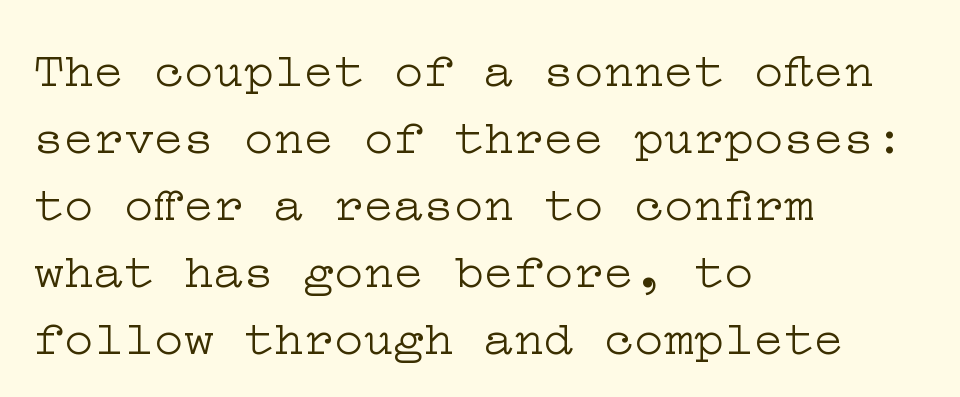
The image shows 50 px light, wide serif type, upright; set left-aligned, normal line spacing (1.34x), normal letter spacing, not underlined; low stroke contrast and a medium x-height.
